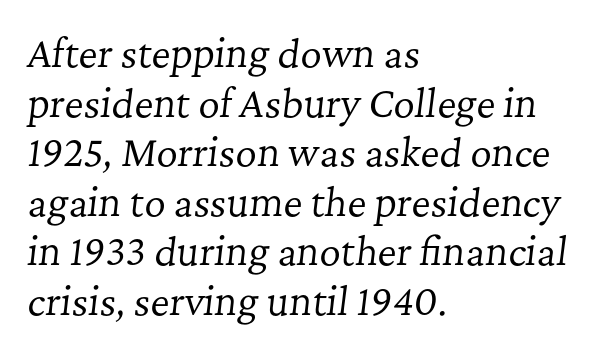
Q: Is the text bold? A: No.
Q: Is the text italic (slanted)? A: Yes, it leans right by about 7 degrees.
Q: Is the typeface a serif or a sans-serif typeface? A: Serif.
Q: Is the text underlined? A: No.
Q: How is the paragraph aligned? A: Left-aligned.
Q: Is the spacing between letters normal or unusually wide? A: Normal.
Q: Is the spacing between lines tight, normal or loose? A: Normal.
Q: Width (condensed, normal, or wide)? A: Normal.
Q: Stroke contrast? A: Low.
Q: x-height? A: Medium.
Q: Monospaced? A: No.
